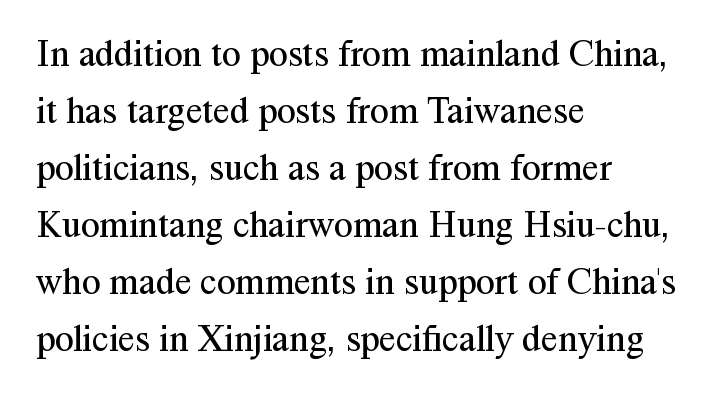
{"serif": "yes", "italic": "no", "bold": "no", "weight": "regular", "width": "normal", "stroke_contrast": "medium", "x_height": "medium", "monospaced": "no", "underline": "no", "align": "left", "line_spacing": "normal", "line_spacing_ratio": 1.5, "letter_spacing": "normal", "letter_spacing_em": 0.0, "glyph_px": 38}
